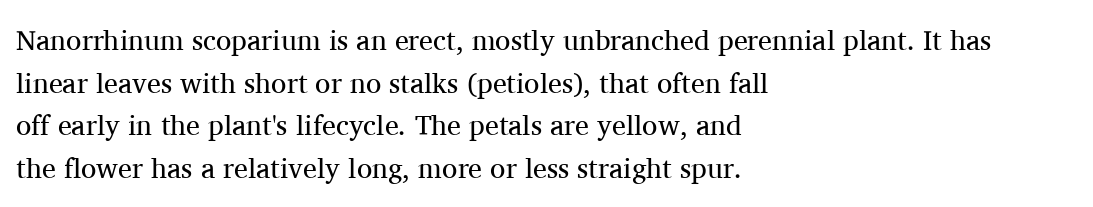
Q: Is the text bold? A: No.
Q: Is the text italic (slanted)? A: No, it is upright.
Q: Is the typeface a serif or a sans-serif typeface? A: Serif.
Q: Is the text underlined? A: No.
Q: How is the paragraph aligned? A: Left-aligned.
Q: Is the spacing between letters normal or unusually wide? A: Normal.
Q: Is the spacing between lines tight, normal or loose? A: Normal.
Q: Width (condensed, normal, or wide)? A: Normal.
Q: Stroke contrast? A: Medium.
Q: x-height? A: Medium.
Q: Monospaced? A: No.
